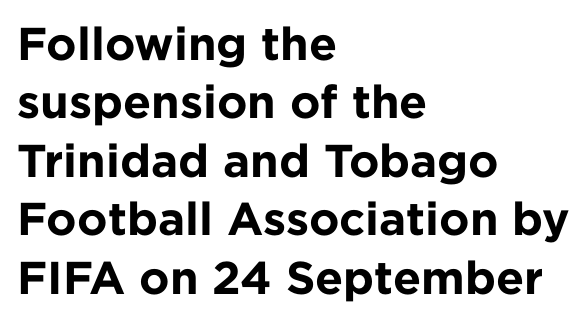
Q: Is the text bold? A: Yes.
Q: Is the text italic (slanted)? A: No, it is upright.
Q: Is the typeface a serif or a sans-serif typeface? A: Sans-serif.
Q: Is the text underlined? A: No.
Q: How is the paragraph aligned? A: Left-aligned.
Q: Is the spacing between letters normal or unusually wide? A: Normal.
Q: Is the spacing between lines tight, normal or loose? A: Normal.
Q: Width (condensed, normal, or wide)? A: Normal.
Q: Stroke contrast? A: Low.
Q: x-height? A: Medium.
Q: Monospaced? A: No.
